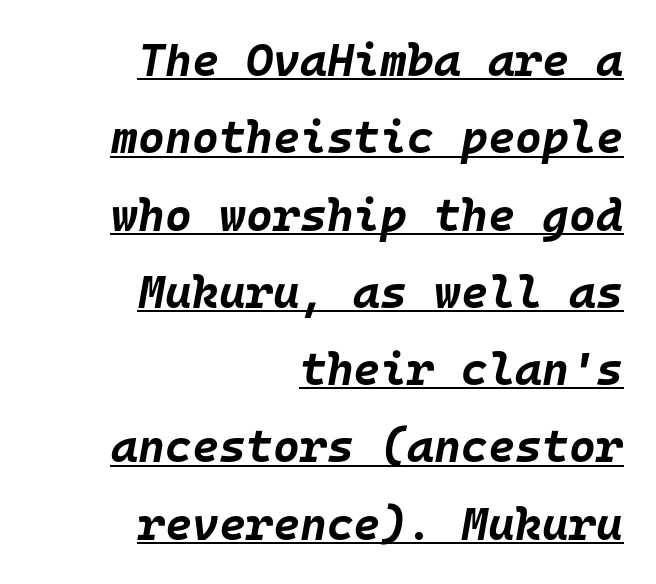
Tracking here is standard; glyphs follow each other at the usual distance. The rendering uses a moderate line-height, typical for paragraphs. The ragged edge is on the left, which tells us the setting is flush right. The passage shown is typed in a monospace face where columns stay perfectly aligned.
